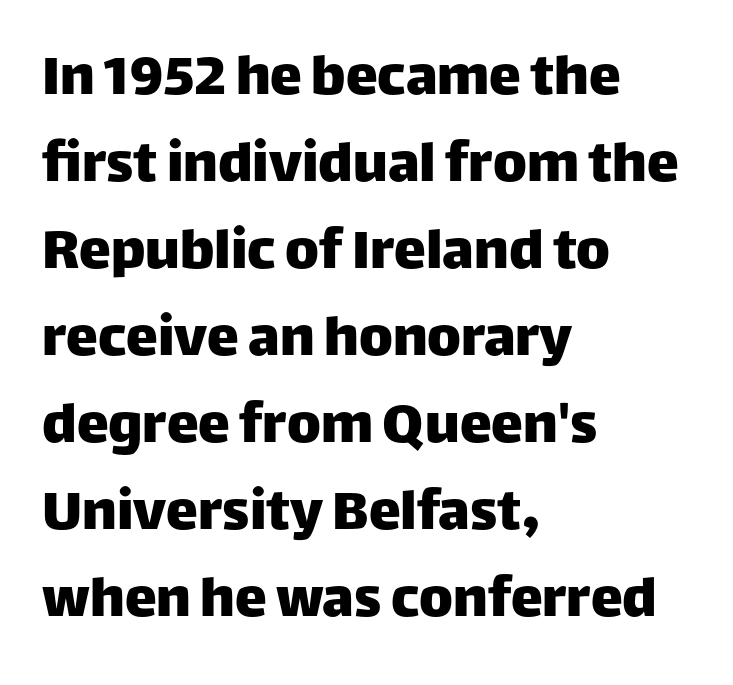
Q: Is the text italic (slanted)? A: No, it is upright.
Q: Is the typeface a serif or a sans-serif typeface? A: Sans-serif.
Q: Is the text underlined? A: No.
Q: How is the paragraph aligned? A: Left-aligned.
Q: Is the spacing between letters normal or unusually wide? A: Normal.
Q: Is the spacing between lines tight, normal or loose? A: Normal.
Q: Width (condensed, normal, or wide)? A: Normal.
Q: Stroke contrast? A: Low.
Q: x-height? A: Large.
Q: Monospaced? A: No.
